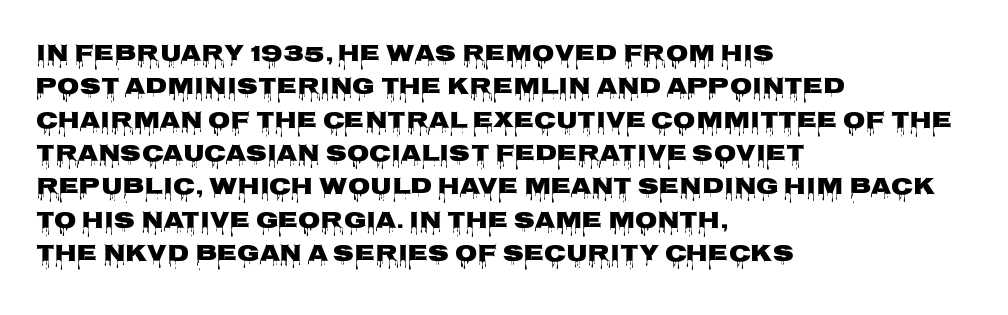
Q: Is the text bold? A: Yes.
Q: Is the text italic (slanted)? A: No, it is upright.
Q: Is the text underlined? A: No.
Q: How is the paragraph aligned? A: Left-aligned.
Q: Is the spacing between letters normal or unusually wide? A: Normal.
Q: Is the spacing between lines tight, normal or loose? A: Normal.
